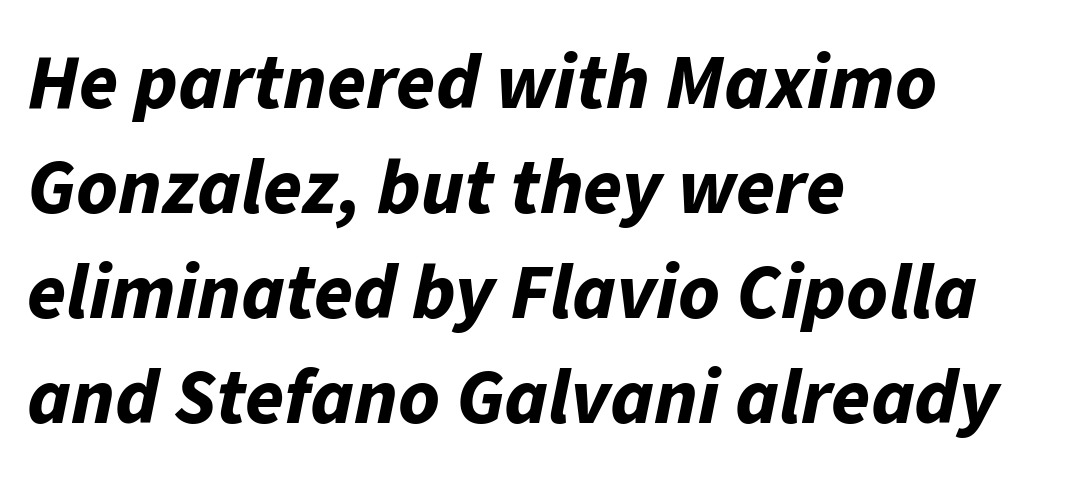
The image shows 79 px bold type, italic (leaning right); set left-aligned, normal line spacing (1.33x), normal letter spacing, not underlined; low stroke contrast and a medium x-height.
